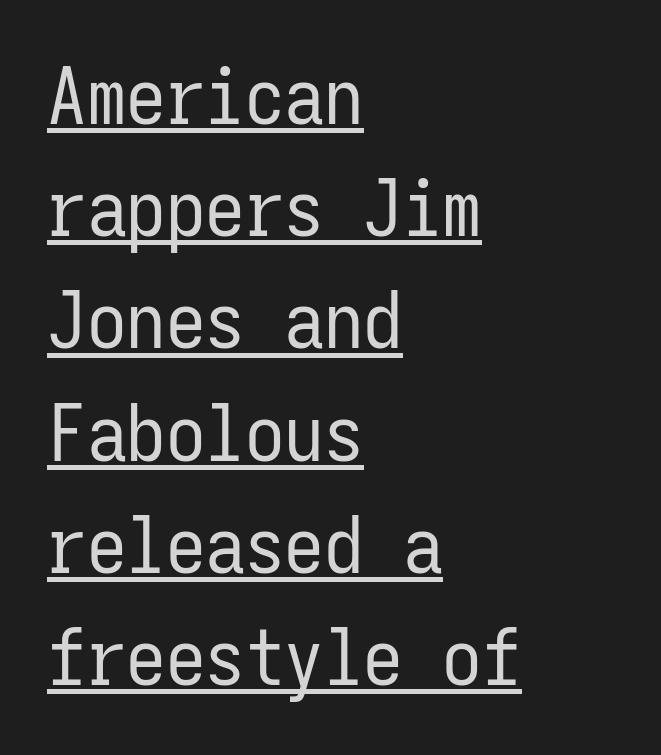
The image shows 79 px regular-weight, condensed sans-serif type, upright, monospaced; set left-aligned, normal line spacing (1.42x), normal letter spacing, underlined; low stroke contrast and a medium x-height.
